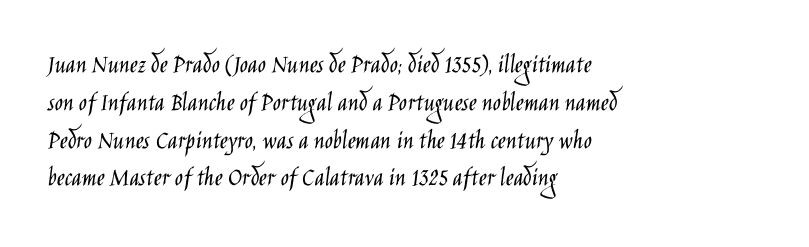
Q: Is the text bold? A: No.
Q: Is the text italic (slanted)? A: Yes.
Q: Is the text underlined? A: No.
Q: How is the paragraph aligned? A: Left-aligned.
Q: Is the spacing between letters normal or unusually wide? A: Normal.
Q: Is the spacing between lines tight, normal or loose? A: Normal.
